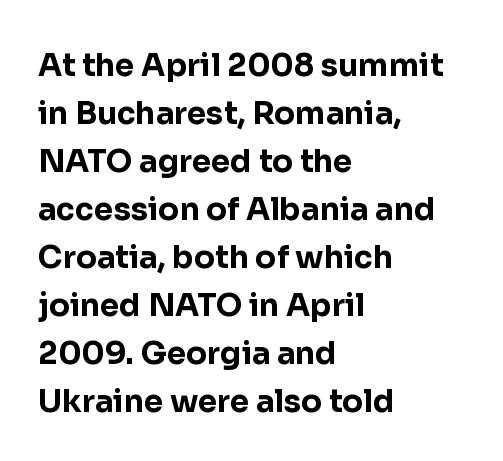
The image shows 31 px bold sans-serif type, upright; set left-aligned, normal line spacing (1.55x), normal letter spacing, not underlined; low stroke contrast and a medium x-height.
